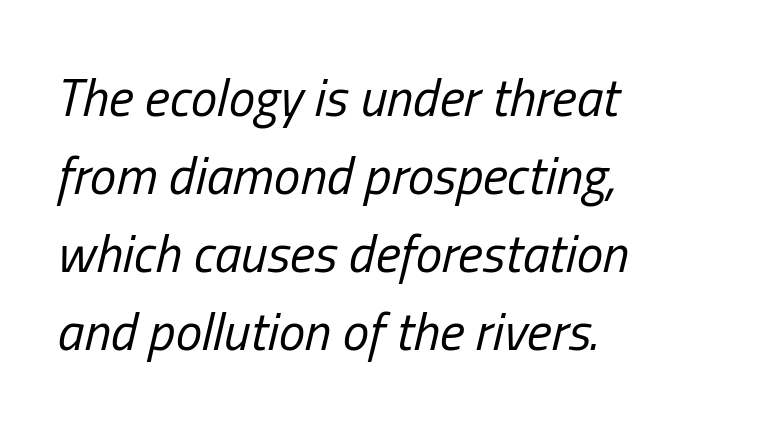
The text carries the slant typical of an italic or oblique font. The letters sit at their default tracking, neither squeezed nor spread. Horizontal alignment here is leftward, the default for most running prose. Each row of text sits above clean, open space. The typesetting does not lean heavy: it is not bold. Regarding leading, the lines here are spaced in the standard way.
